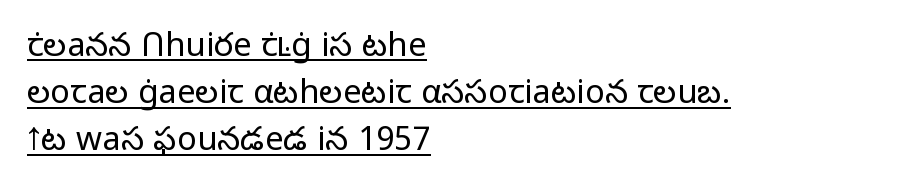
Q: Is the text bold? A: No.
Q: Is the text italic (slanted)? A: No, it is upright.
Q: Is the typeface a serif or a sans-serif typeface? A: Sans-serif.
Q: Is the text underlined? A: Yes.
Q: How is the paragraph aligned? A: Left-aligned.
Q: Is the spacing between letters normal or unusually wide? A: Normal.
Q: Is the spacing between lines tight, normal or loose? A: Normal.
Q: Width (condensed, normal, or wide)? A: Normal.
Q: Stroke contrast? A: Low.
Q: x-height? A: Medium.
Q: Monospaced? A: No.
